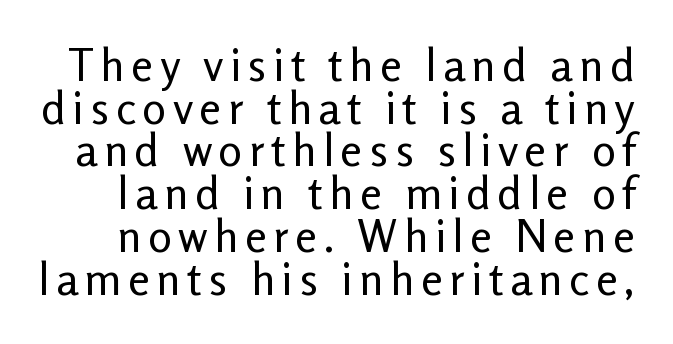
The image shows 45 px regular-weight sans-serif type, upright; set tight line spacing (0.95x), not underlined; low stroke contrast and a medium x-height.
